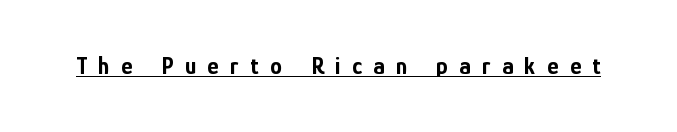
Ordinary non-slanted type is in use. Glyph-to-glyph distance is far greater than everyday printed text. The lettering is marked with a stroke running underneath it. Typesetter's note: full bold, strokes at maximum text heaviness.
